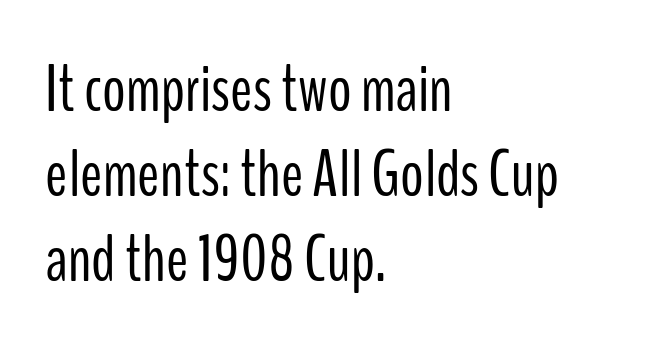
Q: Is the text bold? A: No.
Q: Is the text italic (slanted)? A: No, it is upright.
Q: Is the typeface a serif or a sans-serif typeface? A: Sans-serif.
Q: Is the text underlined? A: No.
Q: How is the paragraph aligned? A: Left-aligned.
Q: Is the spacing between letters normal or unusually wide? A: Normal.
Q: Is the spacing between lines tight, normal or loose? A: Normal.
Q: Width (condensed, normal, or wide)? A: Condensed.
Q: Stroke contrast? A: Low.
Q: x-height? A: Medium.
Q: Monospaced? A: No.
